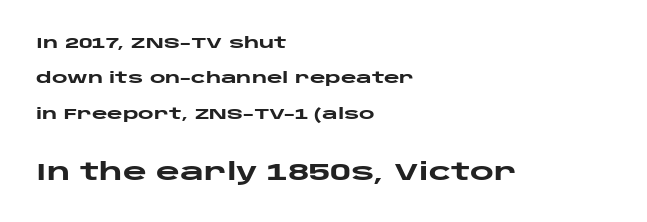
Q: Is the text bold? A: Yes.
Q: Is the text italic (slanted)? A: No, it is upright.
Q: Is the text underlined? A: No.
Q: How is the paragraph aligned? A: Left-aligned.
Q: Is the spacing between letters normal or unusually wide? A: Normal.
Q: Is the spacing between lines tight, normal or loose? A: Loose.
Q: Which block of text is set in a larger size, the first (top) or the second (bottom)? A: The second (bottom) one.
